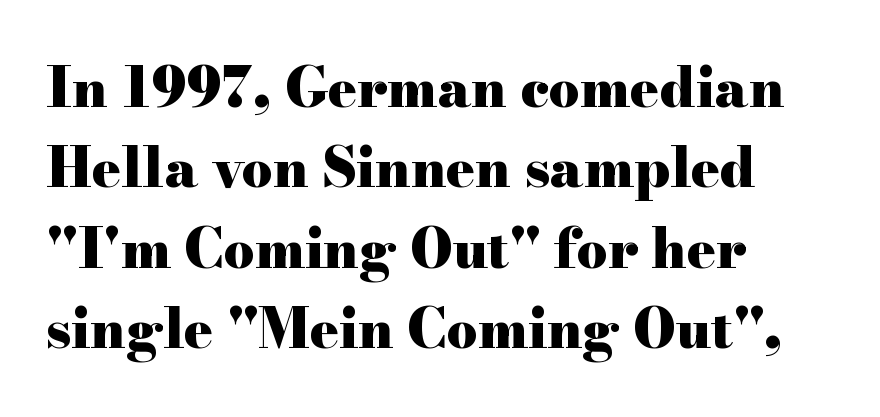
{"serif": "yes", "italic": "no", "bold": "yes", "weight": "heavy", "width": "wide", "stroke_contrast": "high", "x_height": "small", "monospaced": "no", "underline": "no", "align": "left", "line_spacing": "normal", "line_spacing_ratio": 1.49, "letter_spacing": "normal", "letter_spacing_em": 0.0, "glyph_px": 54}
